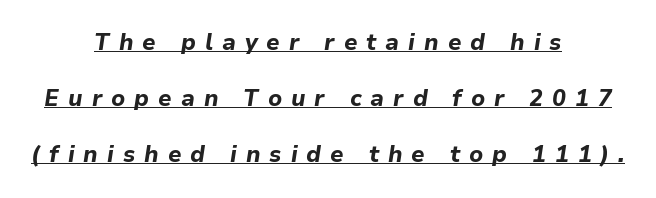
{"italic": "yes", "lean": "right", "slant_degrees": 9, "bold": "yes", "underline": "yes", "align": "center", "line_spacing": "loose", "line_spacing_ratio": 2.44, "letter_spacing": "wide", "letter_spacing_em": 0.39, "glyph_px": 23}
